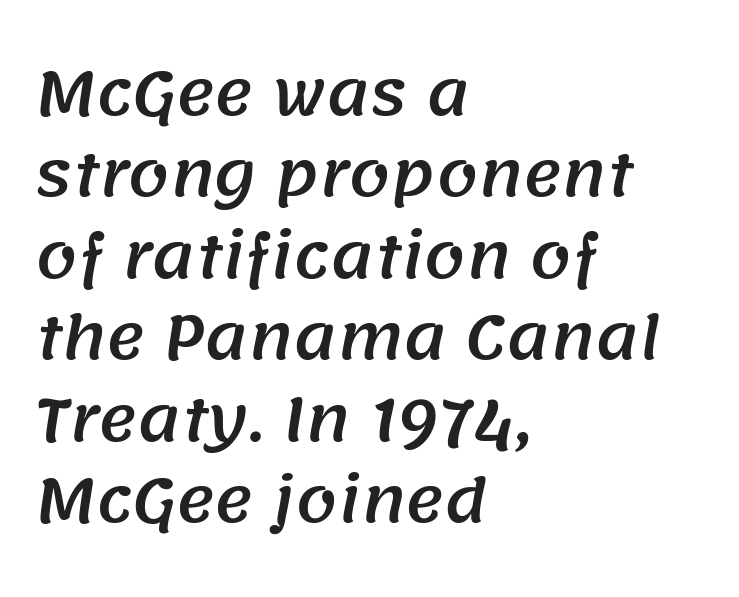
These lines are rendered in a variable-pitch font. Is this a sans? Yes — the strokes have no serifs. The rendering uses a moderate line-height, typical for paragraphs. Descenders are the only things crossing below the line.
